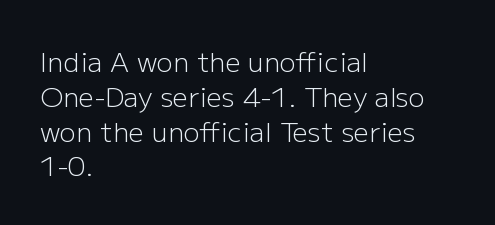
Q: Is the text bold? A: No.
Q: Is the text italic (slanted)? A: No, it is upright.
Q: Is the text underlined? A: No.
Q: How is the paragraph aligned? A: Left-aligned.
Q: Is the spacing between letters normal or unusually wide? A: Normal.
Q: Is the spacing between lines tight, normal or loose? A: Normal.
